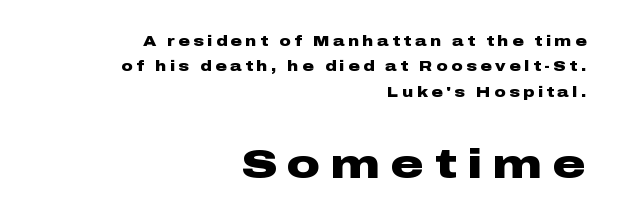
{"serif": "no", "italic": "no", "bold": "yes", "weight": "heavy", "width": "wide", "stroke_contrast": "low", "x_height": "medium", "monospaced": "no", "underline": "no", "align": "right", "line_spacing_ratio": 1.82, "letter_spacing": "wide", "letter_spacing_em": 0.26, "larger_block": "second", "size_ratio": 2.93, "glyph_px": 41}
